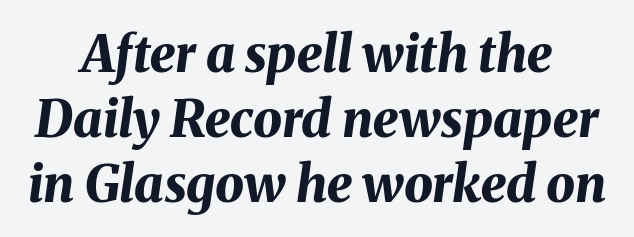
Q: Is the text bold? A: Yes.
Q: Is the text italic (slanted)? A: Yes, it leans right by about 8 degrees.
Q: Is the text underlined? A: No.
Q: How is the paragraph aligned? A: Centered.
Q: Is the spacing between letters normal or unusually wide? A: Normal.
Q: Is the spacing between lines tight, normal or loose? A: Normal.
Q: Width (condensed, normal, or wide)? A: Normal.
Q: Stroke contrast? A: Medium.
Q: x-height? A: Medium.
Q: Monospaced? A: No.
